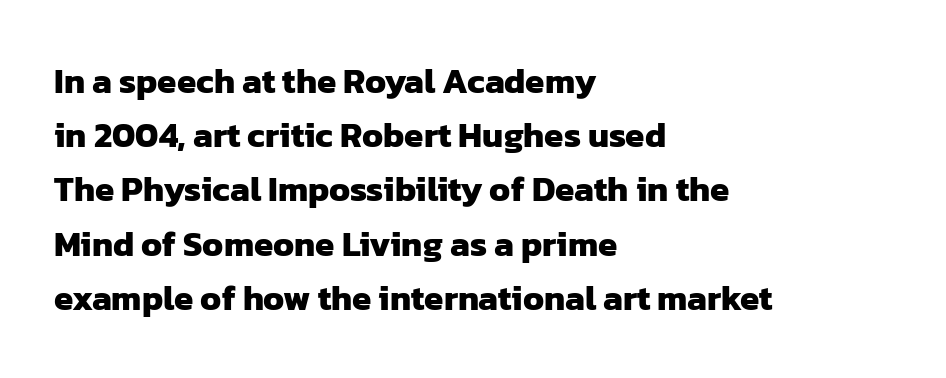
Q: Is the text bold? A: Yes.
Q: Is the typeface a serif or a sans-serif typeface? A: Sans-serif.
Q: Is the text underlined? A: No.
Q: How is the paragraph aligned? A: Left-aligned.
Q: Is the spacing between letters normal or unusually wide? A: Normal.
Q: Is the spacing between lines tight, normal or loose? A: Normal.
Q: Width (condensed, normal, or wide)? A: Normal.
Q: Stroke contrast? A: Low.
Q: x-height? A: Medium.
Q: Monospaced? A: No.
